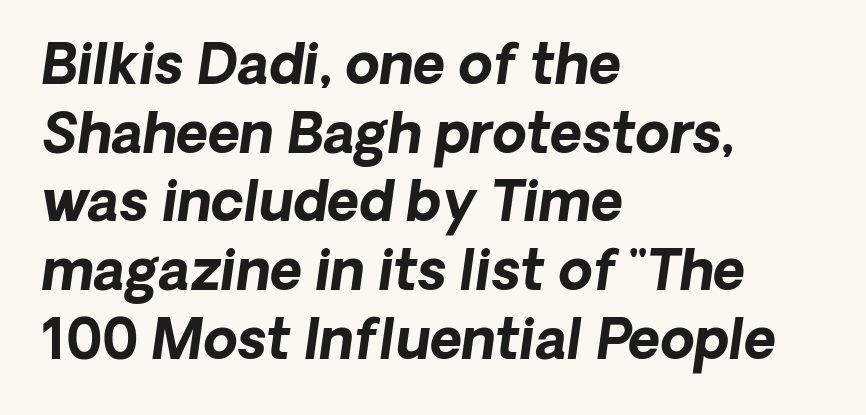
Emphasis-style slanted type is in use. The strokes are fattened all the way to bold. The passage shown is typed in a proportional face where columns would drift. The letters sit at their default tracking, neither squeezed nor spread.
